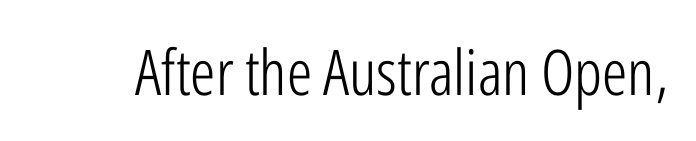
{"serif": "no", "italic": "no", "bold": "no", "weight": "light", "width": "condensed", "stroke_contrast": "low", "x_height": "medium", "monospaced": "no", "underline": "no", "letter_spacing": "normal", "letter_spacing_em": 0.0, "glyph_px": 63}
